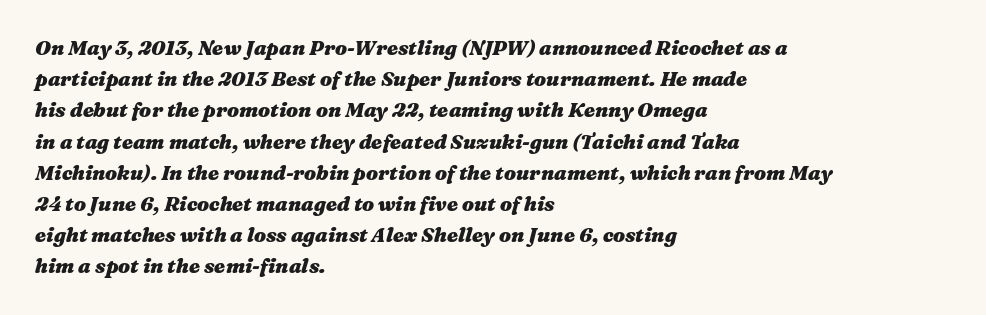
The image shows 20 px bold type, italic (leaning right); set left-aligned, normal line spacing (1.56x), normal letter spacing, not underlined.
